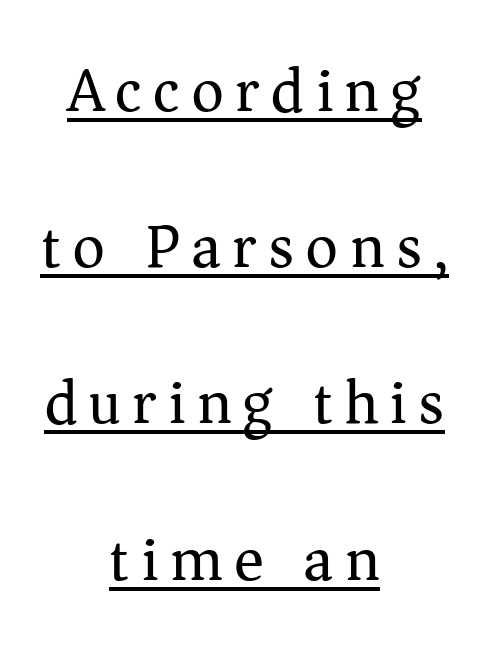
{"serif": "yes", "italic": "no", "bold": "no", "weight": "regular", "width": "normal", "stroke_contrast": "medium", "x_height": "medium", "monospaced": "no", "underline": "yes", "align": "center", "line_spacing": "loose", "line_spacing_ratio": 2.48, "glyph_px": 63}
